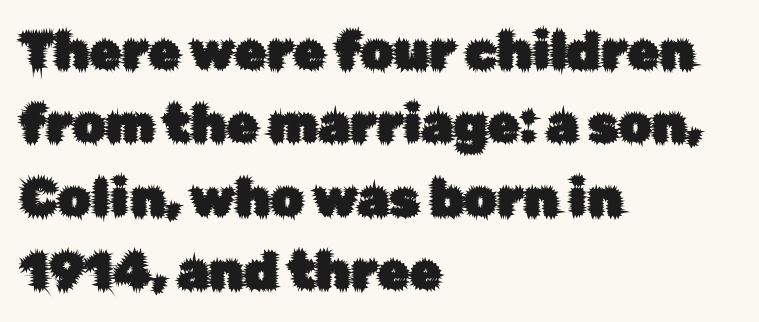
{"serif": "no", "italic": "no", "width": "normal", "stroke_contrast": "low", "x_height": "medium", "monospaced": "no", "underline": "no", "align": "left", "line_spacing": "normal", "line_spacing_ratio": 1.41, "letter_spacing": "normal", "letter_spacing_em": 0.0, "glyph_px": 52}
